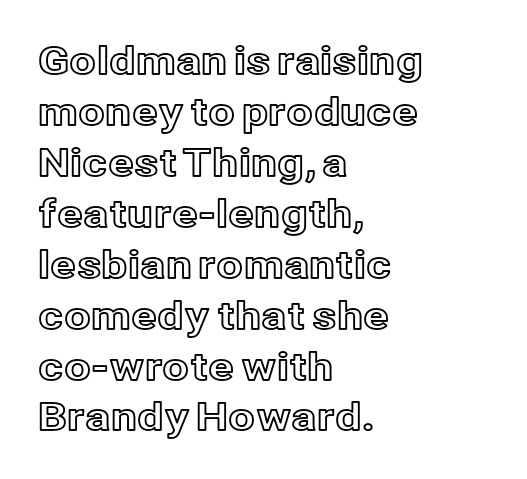
Q: Is the text italic (slanted)? A: No, it is upright.
Q: Is the text underlined? A: No.
Q: How is the paragraph aligned? A: Left-aligned.
Q: Is the spacing between letters normal or unusually wide? A: Normal.
Q: Is the spacing between lines tight, normal or loose? A: Normal.
Q: Width (condensed, normal, or wide)? A: Normal.
Q: x-height? A: Medium.
Q: Monospaced? A: No.
